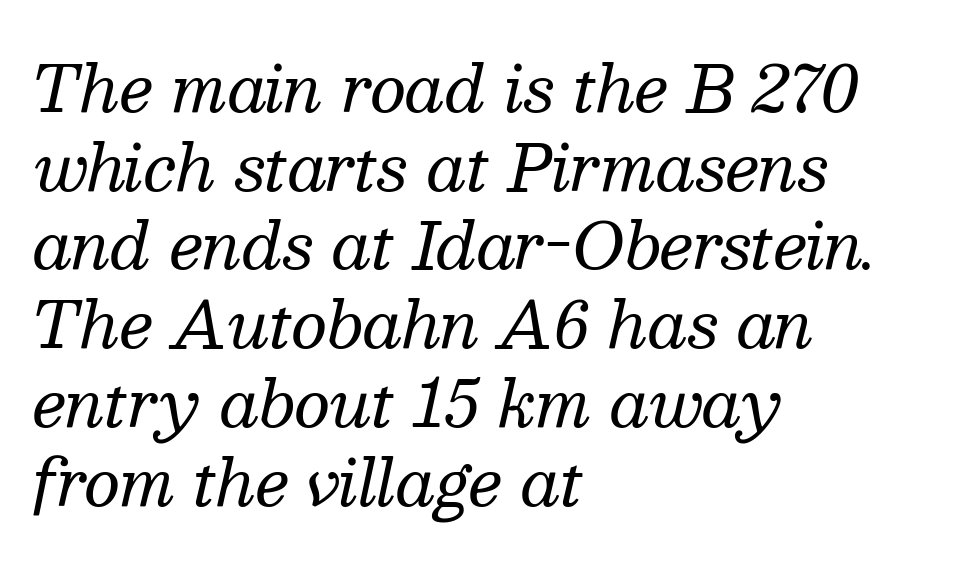
Check under the words: just untouched page. How would I describe the line gaps? Plain and ordinary. Check where the strokes stop: tiny serifs finish them off. The rendering uses natural spacing where letterforms have individual widths. Look at the tracking — it's just the regular setting, nothing added.
